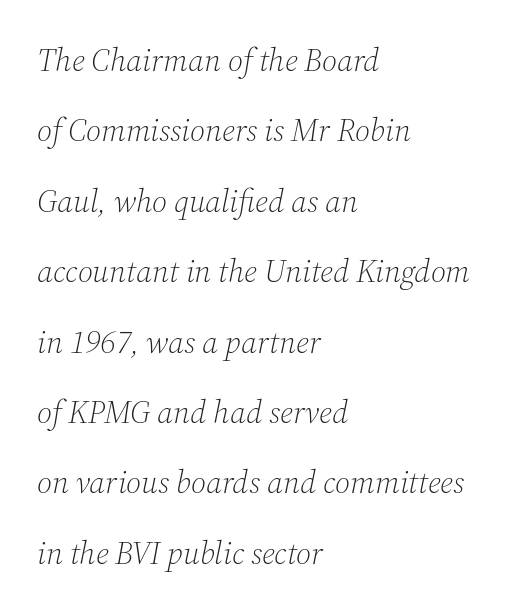
The leading is generous, giving the passage an open texture. Layout note: lines flush left. Does extra space separate the letters? No, they use regular spacing. Yep, that's italic — everything's leaning.
